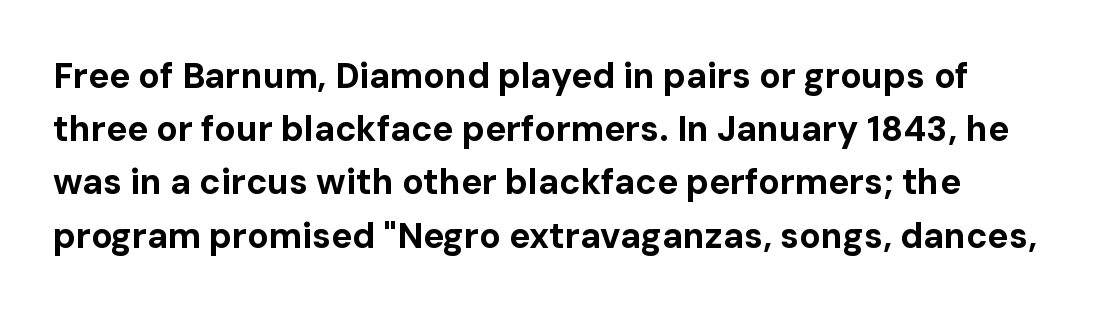
Weight: bold. A bare baseline throughout the passage. You can tell it's not italic because the verticals are truly vertical. You can tell from the bare stems that sans-serif type was used.
